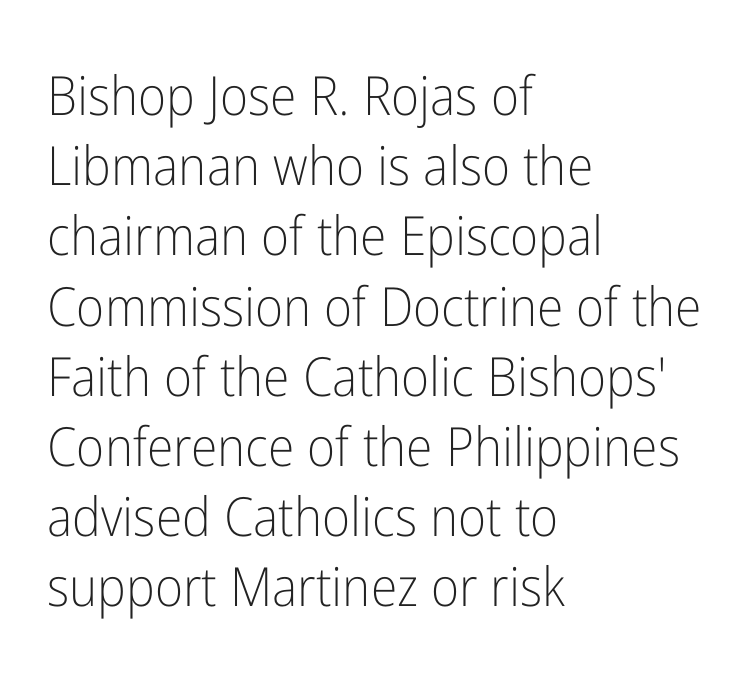
Q: Is the text bold? A: No.
Q: Is the text italic (slanted)? A: No, it is upright.
Q: Is the typeface a serif or a sans-serif typeface? A: Sans-serif.
Q: Is the text underlined? A: No.
Q: How is the paragraph aligned? A: Left-aligned.
Q: Is the spacing between letters normal or unusually wide? A: Normal.
Q: Is the spacing between lines tight, normal or loose? A: Normal.
Q: Width (condensed, normal, or wide)? A: Condensed.
Q: Stroke contrast? A: Low.
Q: x-height? A: Medium.
Q: Monospaced? A: No.
